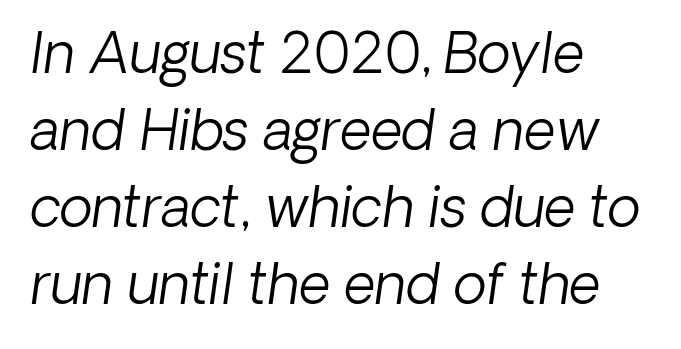
Line spacing here is normal. Think of a printed novel: that variable character pitch is what you see here. Words appear dense and cohesive because spacing is normal. Every character sits at an angle, as italics do.
